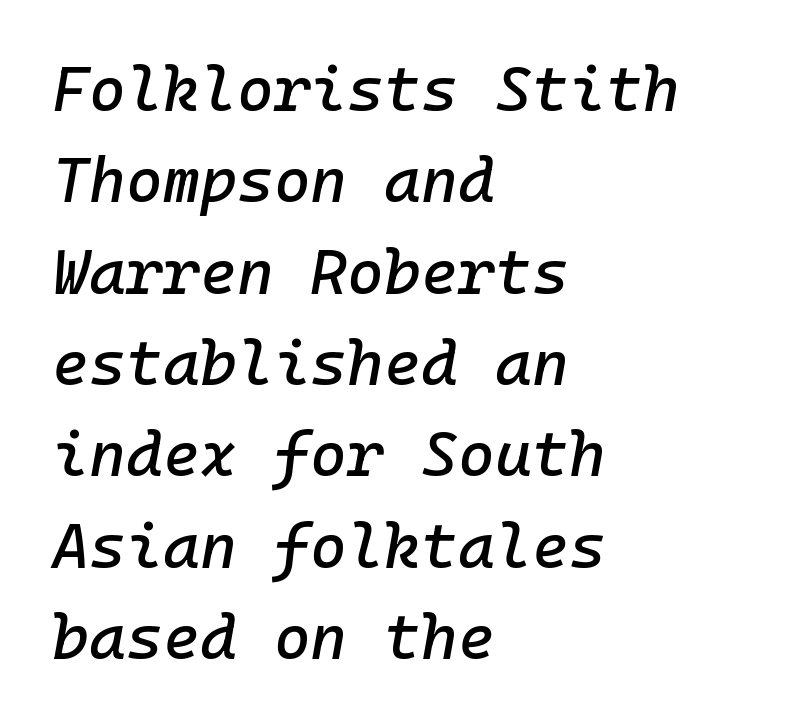
The image shows 63 px text type, italic (leaning right); set left-aligned, normal line spacing (1.45x), normal letter spacing, not underlined; low stroke contrast and a medium x-height.
